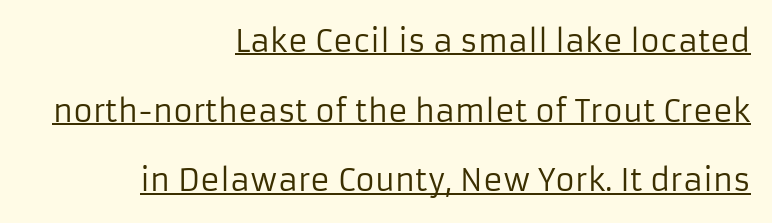
The weight tops out at a normal text grade. Does the lettering tilt? It doesn't — this is upright. Looks like regular typesetting: each glyph gets only the width it needs. Beneath each row of characters lies a ruled line. How are the letters spaced? Ordinarily, with no added tracking. Visually the block forms a straight wall on the right and a jagged coastline on the left.
